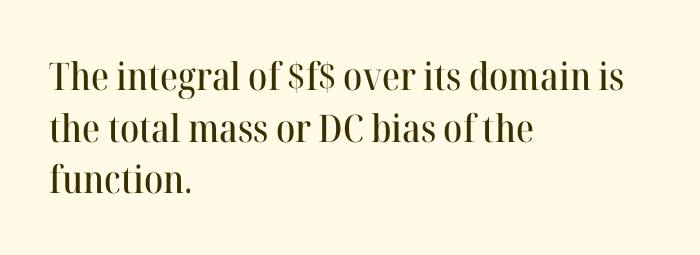
{"serif": "yes", "italic": "no", "width": "normal", "stroke_contrast": "high", "x_height": "medium", "monospaced": "no", "underline": "no", "align": "left", "line_spacing": "normal", "line_spacing_ratio": 1.36, "letter_spacing": "normal", "letter_spacing_em": 0.0, "glyph_px": 38}
